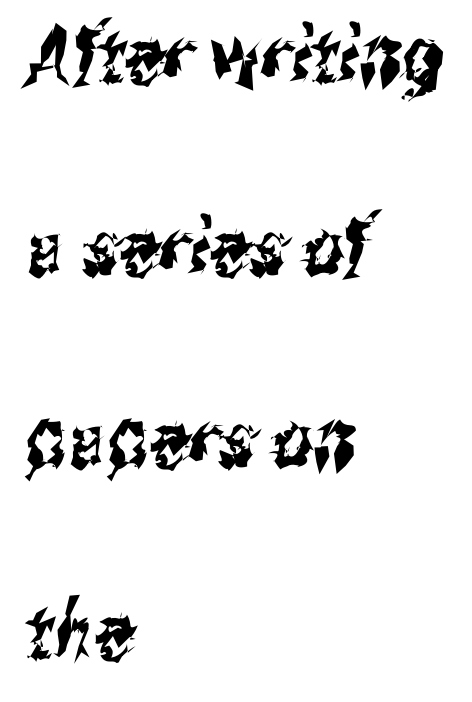
{"serif": "no", "width": "condensed", "stroke_contrast": "medium", "x_height": "medium", "monospaced": "no", "underline": "no", "align": "left", "line_spacing": "loose", "line_spacing_ratio": 2.43, "letter_spacing": "normal", "letter_spacing_em": 0.0, "glyph_px": 79}
